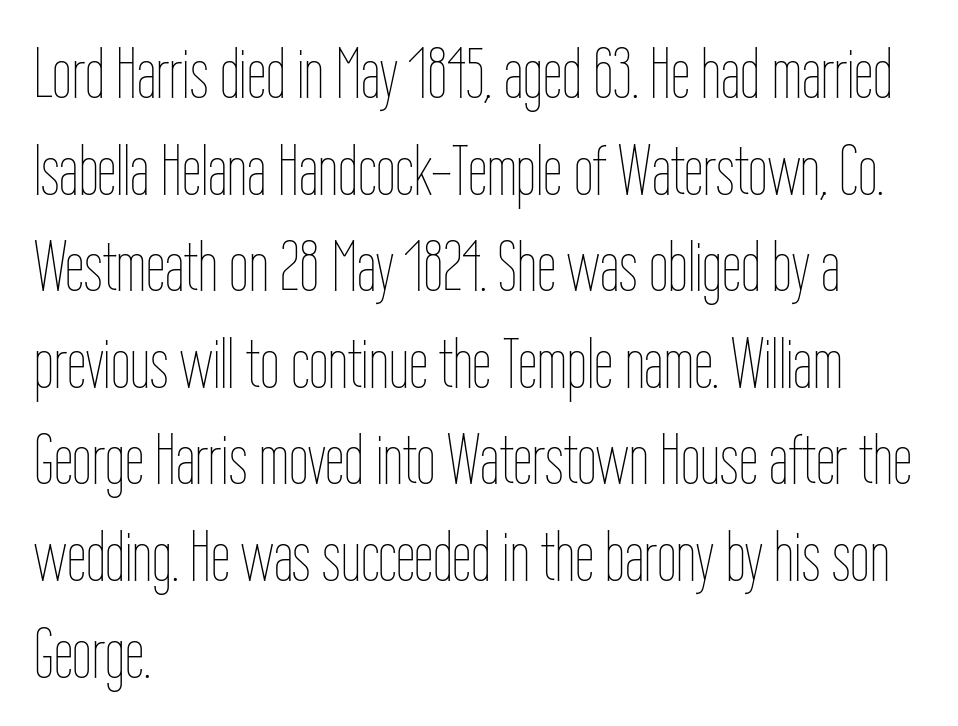
If you measured baseline to baseline, you'd find a middling distance. Typeset ragged right — the left edge is the straight one. Weight: regular or lighter. The gaps between neighbouring characters are ordinary and unremarkable. Letters rest on an invisible, unmarked baseline.
